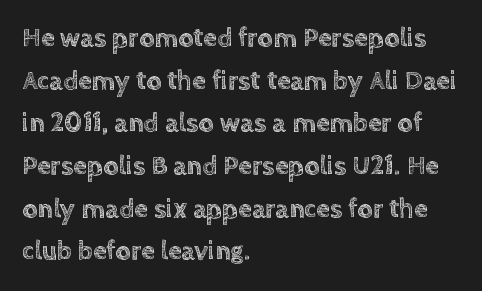
The words here are not underlined. Upright lettering throughout. This rendering leaves character spacing at its baseline value. These lines stack with their left ends in a neat column. Vertical spacing — default.
